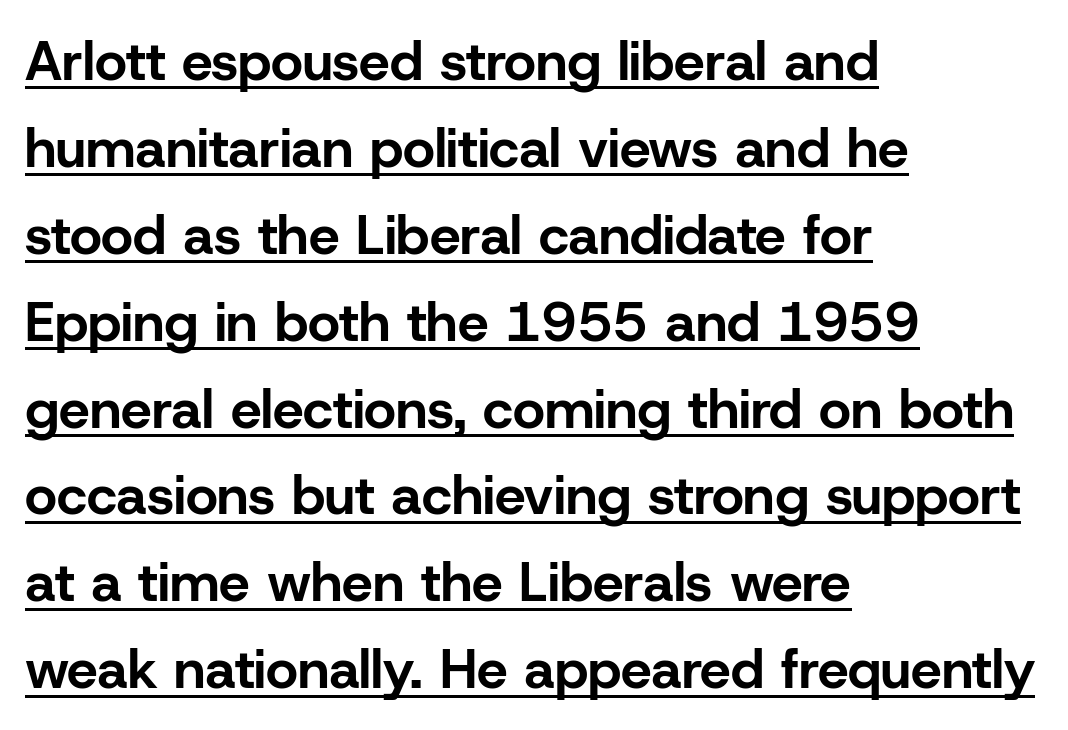
{"serif": "no", "italic": "no", "bold": "yes", "weight": "bold", "width": "normal", "stroke_contrast": "low", "x_height": "medium", "monospaced": "no", "underline": "yes", "align": "left", "line_spacing": "normal", "line_spacing_ratio": 1.58, "letter_spacing": "normal", "letter_spacing_em": 0.0, "glyph_px": 55}
